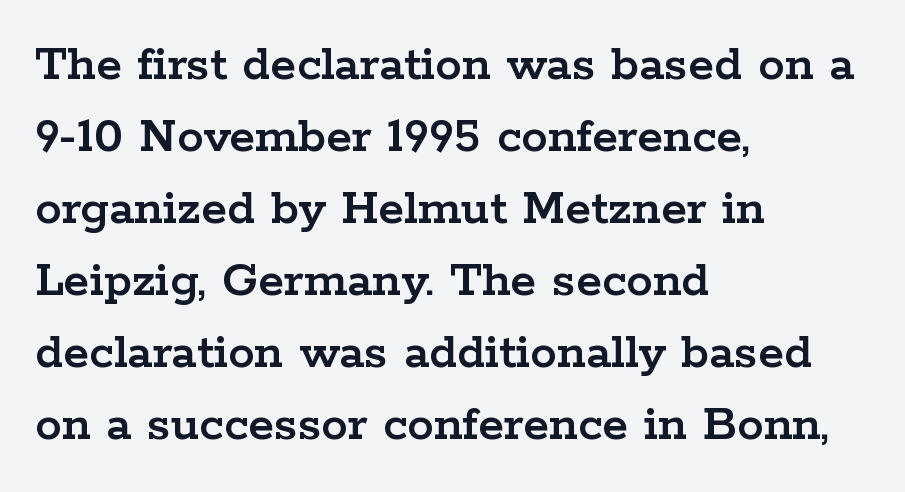
The image shows 53 px wide serif type, upright; set left-aligned, normal line spacing (1.36x), normal letter spacing, not underlined; low stroke contrast and a medium x-height.
